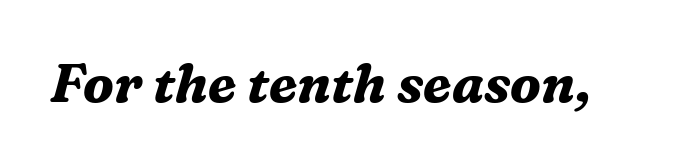
The horizontal fit of the characters is conventional and even. The space directly below the letters is spotless. The font's italic variant was chosen for this text. Think of a printed novel: that variable character pitch is what you see here.
